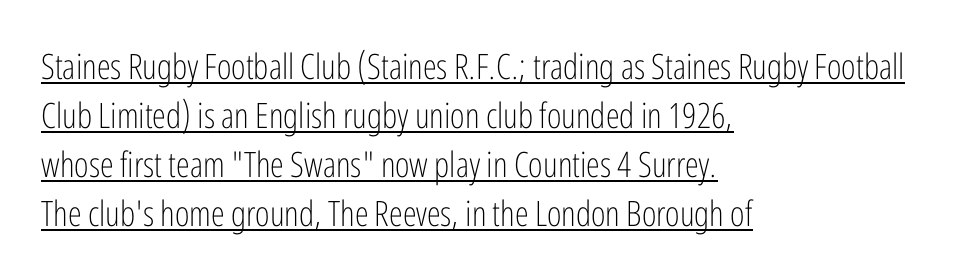
The passage is arranged the way most books set body copy — flush left. Unbolded letterforms with no extra heft. Letter spacing: default. You can see a thin bar hugging the bottom of the glyphs. The vertical gap from one line to the next is medium.
